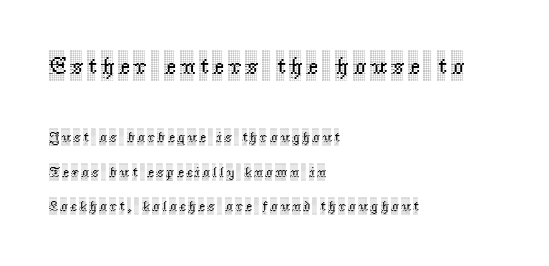
{"italic": "no", "underline": "no", "align": "left", "line_spacing": "loose", "line_spacing_ratio": 2.46, "larger_block": "first", "size_ratio": 1.71, "glyph_px": 24}
